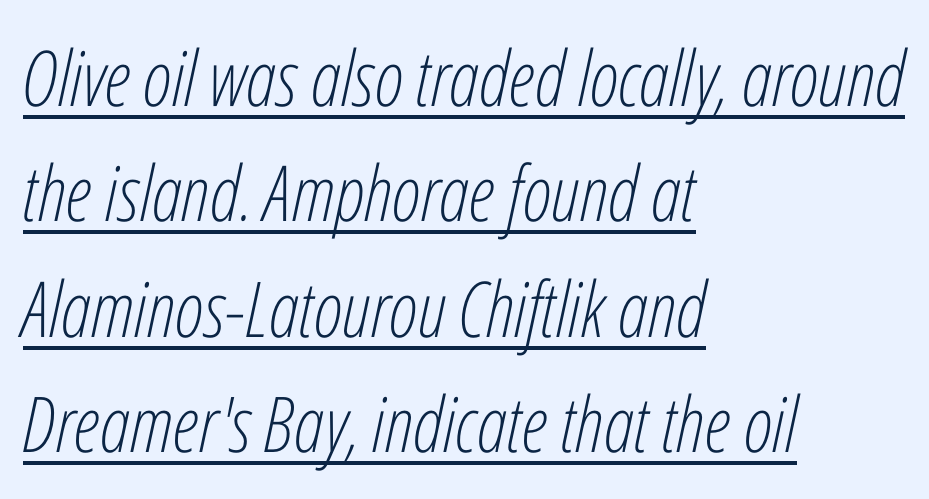
Q: Is the text bold? A: No.
Q: Is the text italic (slanted)? A: Yes, it leans right by about 12 degrees.
Q: Is the text underlined? A: Yes.
Q: How is the paragraph aligned? A: Left-aligned.
Q: Is the spacing between letters normal or unusually wide? A: Normal.
Q: Is the spacing between lines tight, normal or loose? A: Normal.
Q: Width (condensed, normal, or wide)? A: Condensed.
Q: Stroke contrast? A: Low.
Q: x-height? A: Medium.
Q: Monospaced? A: No.
